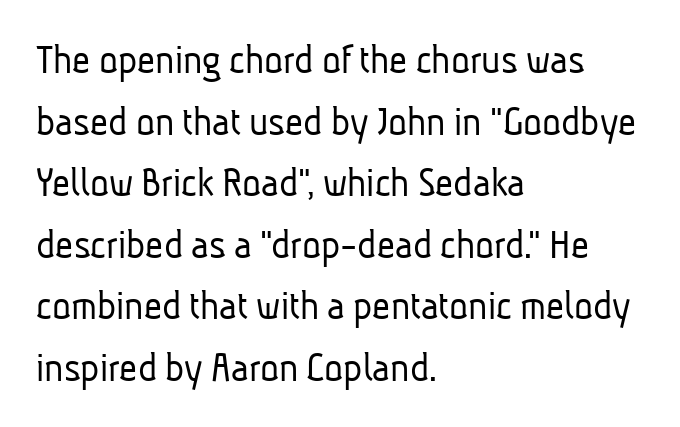
Does the type have serifs? No, each stem ends abruptly. Line spacing here is normal. Here the designer chose a conventional face with non-uniform glyph widths. Each line starts at the same left margin while the right side varies.
